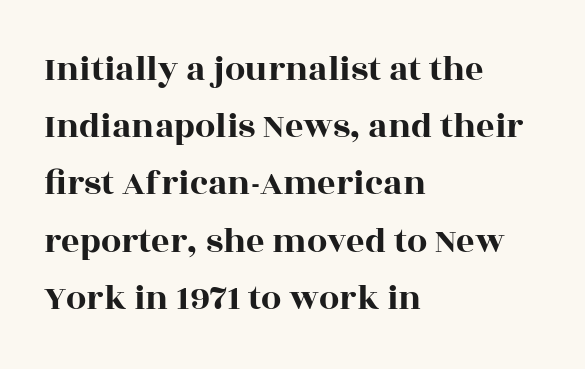
Inter-character spacing is left at the font's built-in metrics. Every character sits straight up, as roman type does. These lines stack with their left ends in a neat column. Varying glyph widths throughout — classic text-font behaviour. This block has exactly the height ordinary leading produces. Rule under the text: the space is simply empty.
